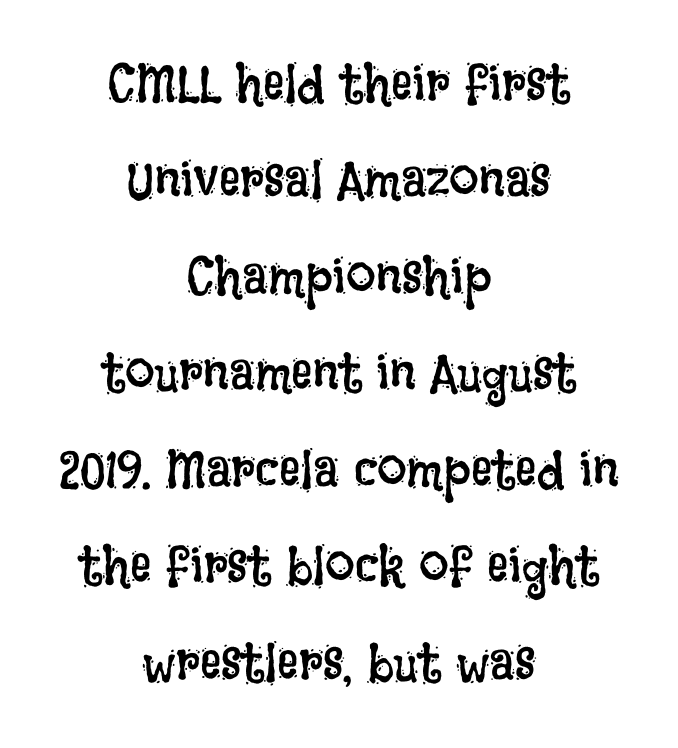
{"italic": "no", "bold": "no", "weight": "regular", "width": "condensed", "stroke_contrast": "low", "x_height": "large", "monospaced": "no", "underline": "no", "align": "center", "line_spacing_ratio": 1.82, "letter_spacing": "normal", "letter_spacing_em": 0.0, "glyph_px": 53}
